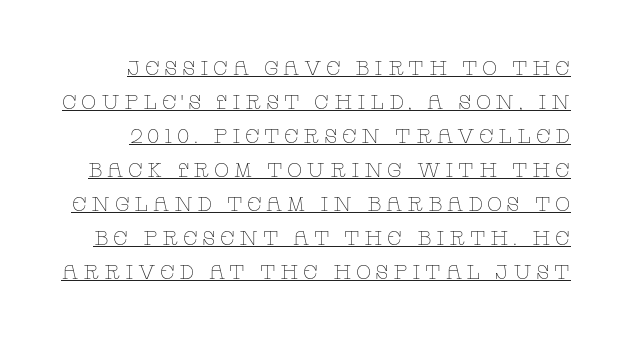
{"italic": "no", "bold": "no", "underline": "yes", "line_spacing": "normal", "line_spacing_ratio": 1.7, "letter_spacing": "wide", "letter_spacing_em": 0.22, "glyph_px": 20}
